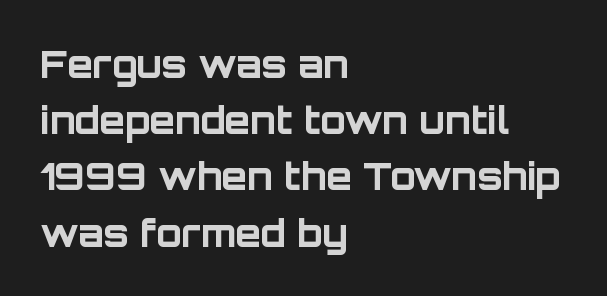
What stands out about the letter spacing? Nothing — it is the standard amount. The typesetter chose a ragged-right arrangement here. Do the characters align in a grid? No, the font is proportional. Thick stems and heavy bowls — unmistakably bold. Beneath every word, the page is bare. Designer's note — italics off, roman on.
